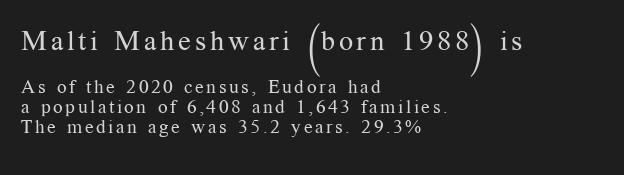
The glyphs in this specimen are seriffed. Rule under the text: the space is simply empty. Stems and bowls with no extra thickness — not bold. Character size in the leading block exceeds that of the trailing block. Horizontal alignment here is leftward, the default for most running prose. Do the characters align in a grid? No, the font is proportional.
